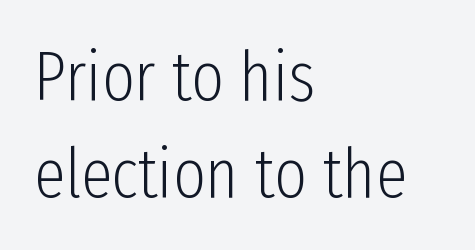
{"serif": "no", "italic": "no", "bold": "no", "weight": "light", "width": "condensed", "stroke_contrast": "low", "x_height": "medium", "monospaced": "no", "underline": "no", "align": "left", "line_spacing": "normal", "line_spacing_ratio": 1.38, "letter_spacing": "normal", "letter_spacing_em": 0.0, "glyph_px": 70}
